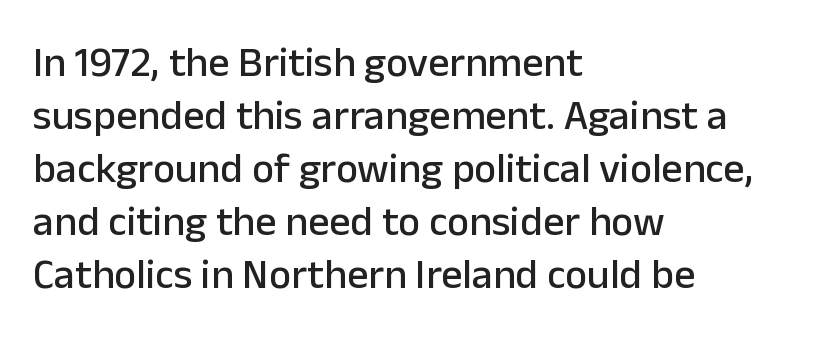
{"serif": "no", "italic": "no", "width": "normal", "stroke_contrast": "low", "x_height": "medium", "monospaced": "no", "underline": "no", "align": "left", "line_spacing": "normal", "line_spacing_ratio": 1.26, "letter_spacing": "normal", "letter_spacing_em": 0.0, "glyph_px": 42}
